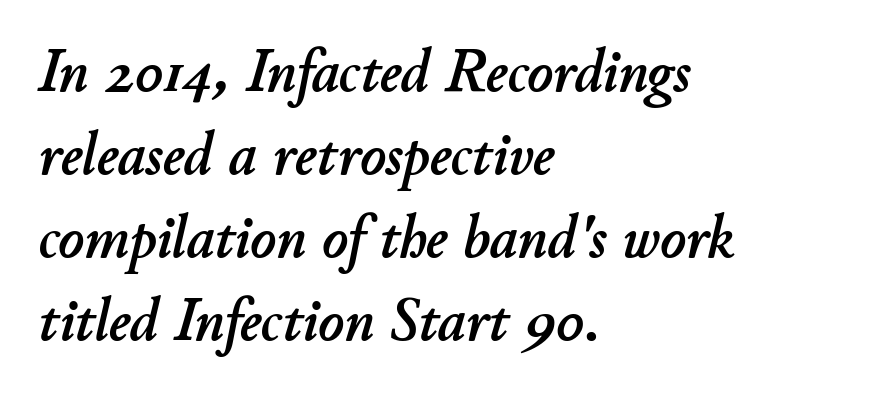
Q: Is the text italic (slanted)? A: Yes, it leans right by about 11 degrees.
Q: Is the text underlined? A: No.
Q: How is the paragraph aligned? A: Left-aligned.
Q: Is the spacing between letters normal or unusually wide? A: Normal.
Q: Is the spacing between lines tight, normal or loose? A: Normal.
Q: Width (condensed, normal, or wide)? A: Normal.
Q: Stroke contrast? A: Low.
Q: x-height? A: Small.
Q: Monospaced? A: No.
